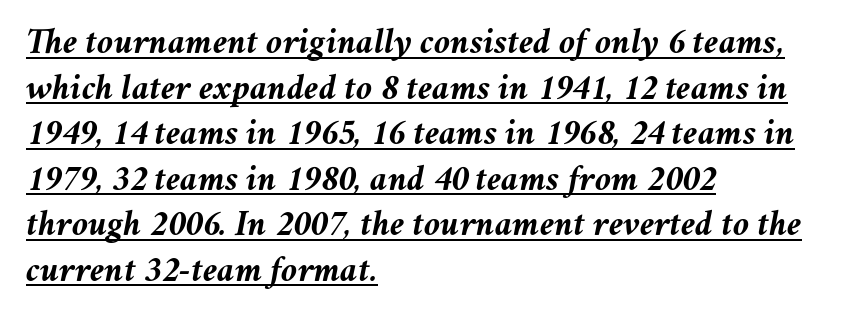
The image shows 37 px semibold type, italic (leaning right); set left-aligned, line spacing 1.23x, normal letter spacing, underlined; medium stroke contrast and a medium x-height.
